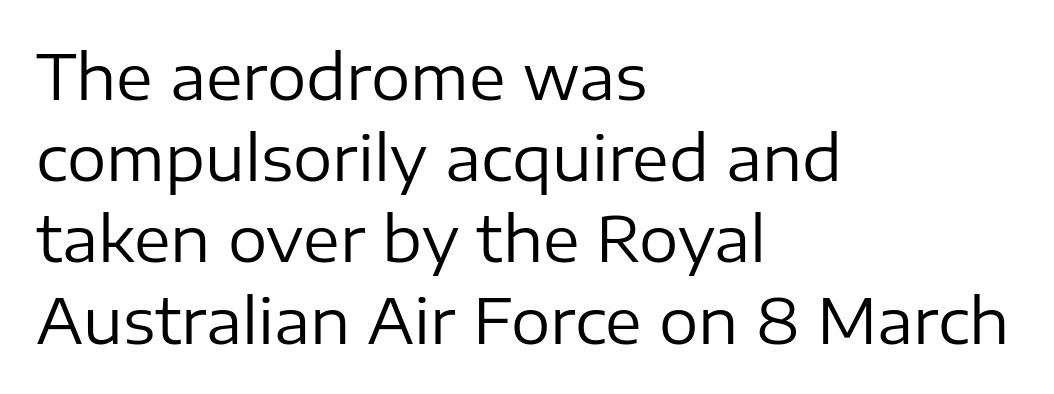
Unmarked baselines from the first word to the last. The ragged edge is on the right, which tells us the setting is flush left. Heft: none added — not bold. Upright lettering throughout. A typesetter would call this proportional, since set widths differ per character. The line texture is even and compact thanks to regular tracking.
